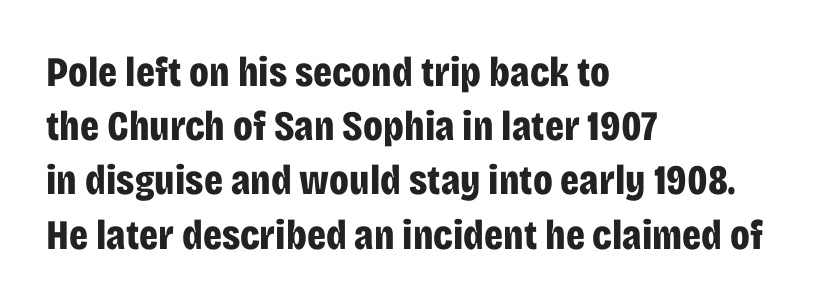
The lettering holds an erect, upright posture throughout. Are there feet on the stems? There aren't — it's a sans. Characters follow at the spacing the type designer built in. These lines are rendered in a variable-pitch font. The strip under each line holds only bare page.
